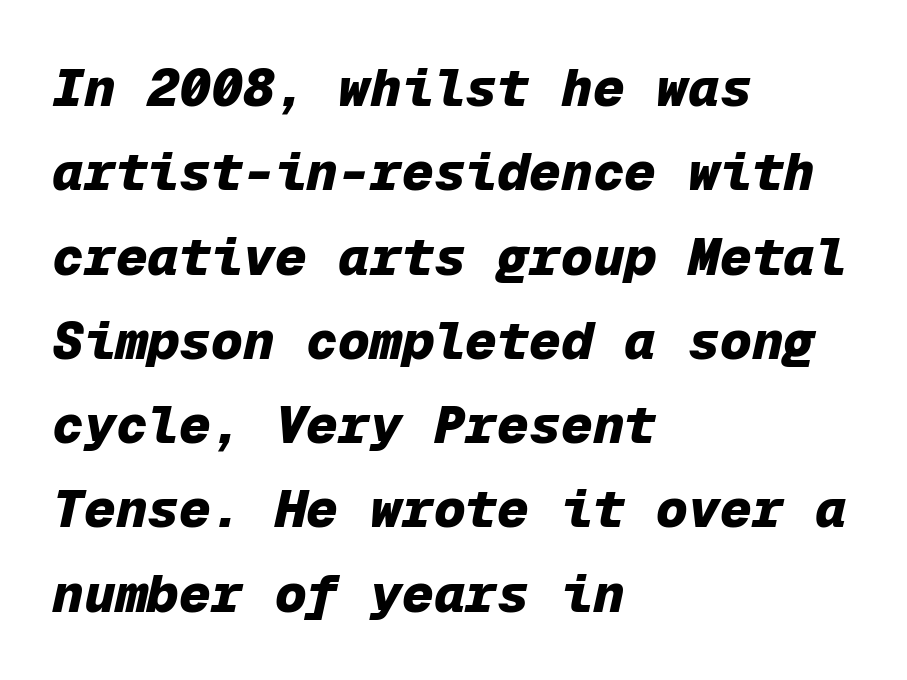
Q: Is the text bold? A: Yes.
Q: Is the text italic (slanted)? A: Yes, it leans right by about 12 degrees.
Q: Is the text underlined? A: No.
Q: How is the paragraph aligned? A: Left-aligned.
Q: Is the spacing between letters normal or unusually wide? A: Normal.
Q: Is the spacing between lines tight, normal or loose? A: Normal.
Q: Width (condensed, normal, or wide)? A: Normal.
Q: Stroke contrast? A: Low.
Q: x-height? A: Medium.
Q: Monospaced? A: Yes.
